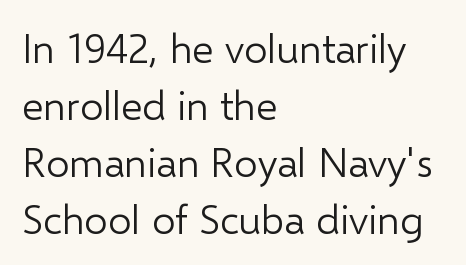
The image shows 41 px light sans-serif type, upright; set left-aligned, normal line spacing (1.39x), normal letter spacing, not underlined; low stroke contrast and a medium x-height.
